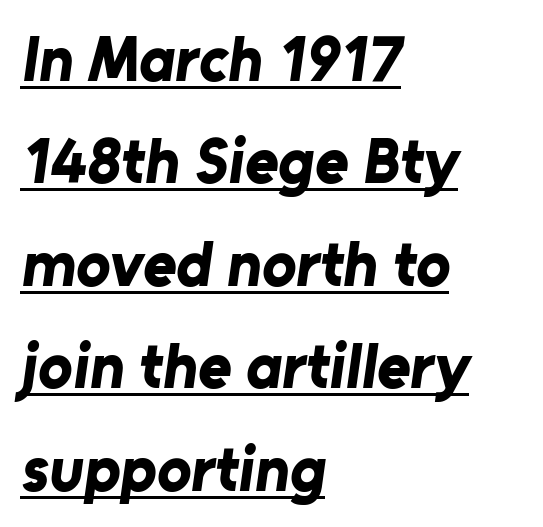
The face used here appears with an underline applied. You could not count columns in this text — the font is proportionally spaced. Quick note: interline space is typical. What weight is shown? A full bold with thick strokes.
